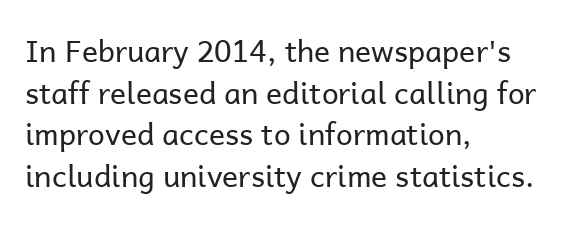
Is there any slant? The stems are plumb. No chunkiness to these letters — they're not bold. The glyphs in this specimen are sans serif. These lines keep a tight, regular rhythm from letter to letter. A normal amount of white space separates one row of letters from the next.
